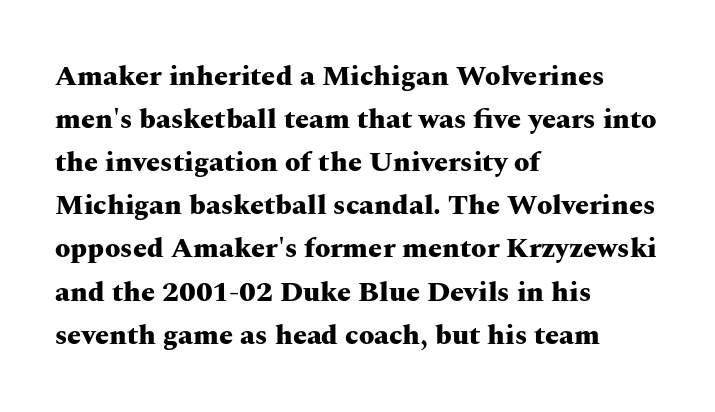
You'd pick this weight for a headline — it's a proper bold. A typesetter would call this zero additional tracking. Rendered with straight, roman letterforms. Note: serifs present on the glyphs. The face used here is proportionally spaced, like ordinary book or web type.
